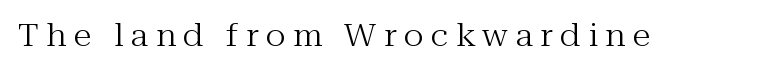
Is this a fixed-width face? No — the glyphs have proportional, varying widths. A typesetter would call this heavily tracked-out type. The lettering holds an erect, upright posture throughout. The passage shown is not underscored anywhere.
